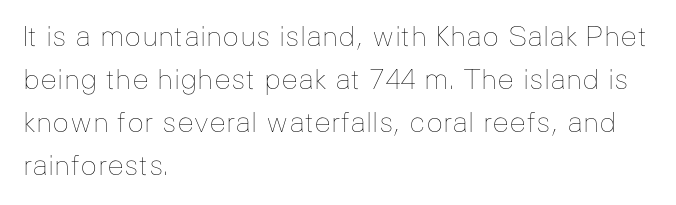
The image shows 28 px thin type, upright; set left-aligned, normal line spacing (1.54x), normal letter spacing, not underlined; low stroke contrast and a medium x-height.
